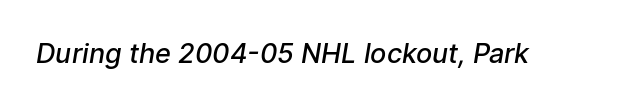
{"bold": "semi", "underline": "no", "letter_spacing": "normal", "letter_spacing_em": 0.0, "glyph_px": 27}
